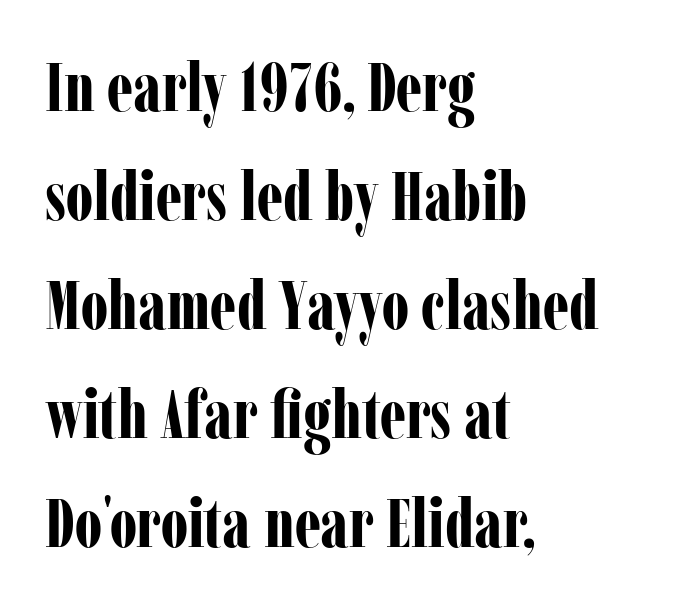
The image shows 69 px bold, condensed serif type, upright; set left-aligned, normal line spacing (1.58x), normal letter spacing, not underlined; low stroke contrast and a medium x-height.
